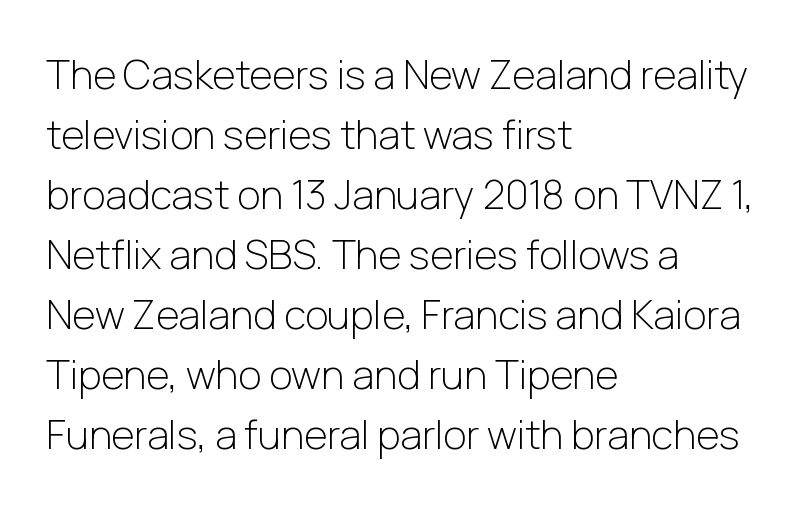
Does extra space separate the letters? No, they use regular spacing. Spacing verdict: proportional, widths tailored to each character. Is there much room between lines? A standard amount, neither cramped nor airy. Upright lettering throughout. Serif or sans? Sans — the stroke terminals are bare.
